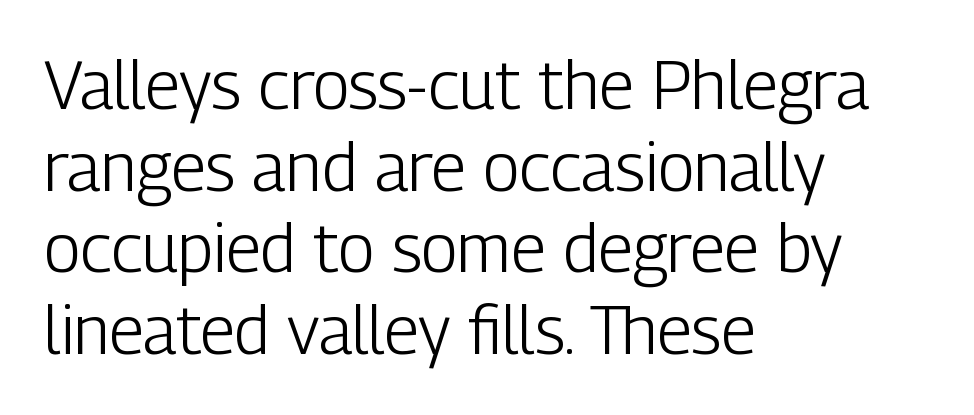
The image shows 67 px light, condensed sans-serif type, upright; set left-aligned, line spacing 1.22x, normal letter spacing, not underlined; low stroke contrast and a medium x-height.
